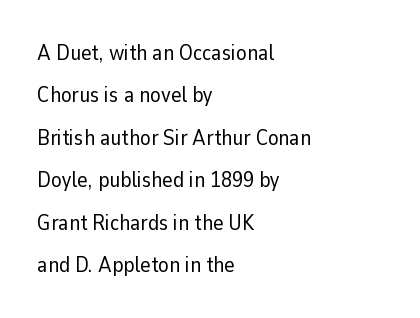
Is the block centered? No — it sits flush against the left margin. Inter-character spacing is left at the font's built-in metrics. The zone under the glyphs is completely vacant. Weight: regular or lighter. The type sits square on the baseline with zero lean. The block of text is sparse from top to bottom, with ample space between rows.
